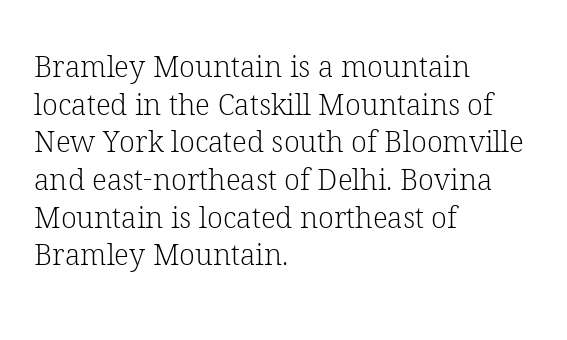
The image shows 29 px light serif type, upright; set left-aligned, normal line spacing (1.3x), normal letter spacing, not underlined; low stroke contrast and a medium x-height.
